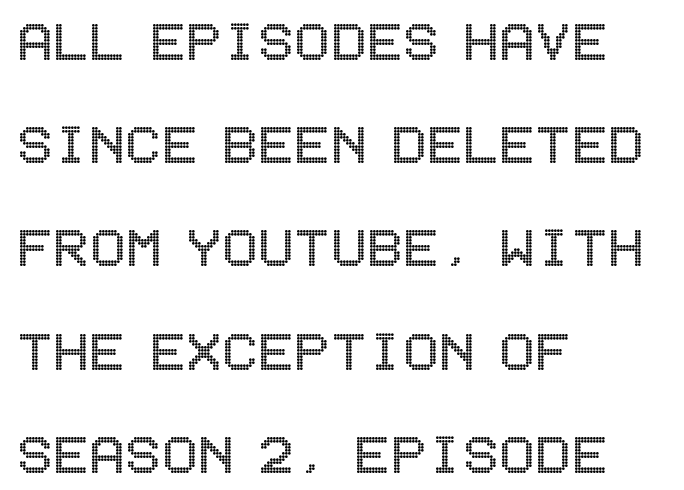
Q: Is the text italic (slanted)? A: No, it is upright.
Q: Is the text underlined? A: No.
Q: How is the paragraph aligned? A: Left-aligned.
Q: Is the spacing between letters normal or unusually wide? A: Normal.
Q: Is the spacing between lines tight, normal or loose? A: Normal.
Q: Width (condensed, normal, or wide)? A: Condensed.
Q: x-height? A: Large.
